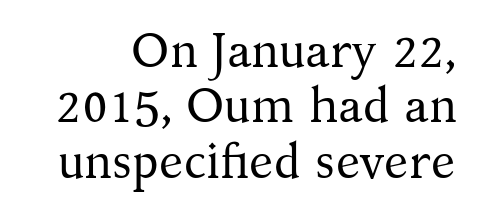
The paragraph shown leans on its right margin. What's the leading like? Squeezed, with rows nearly overlapping. Small tapered or slab feet sit at the stroke ends, so this counts as serif. The line texture is even and compact thanks to regular tracking.
